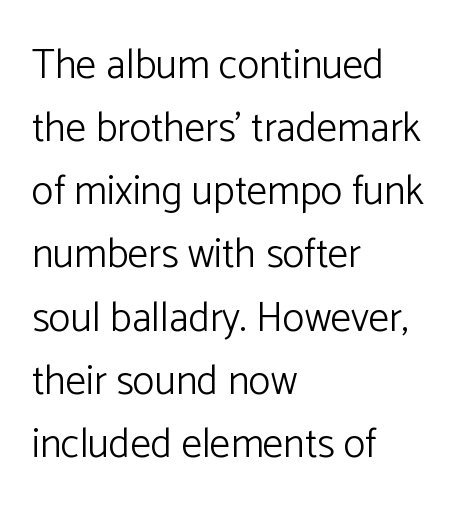
Nobody touched the tracking dial on this one. You could not count columns in this text — the font is proportionally spaced. The letters stand upright; this is a roman face. These lines are composed in type without serifs. The lines in this sample share a left origin and differ only in where they stop. One glance says typical: line gaps are just what's usual.
